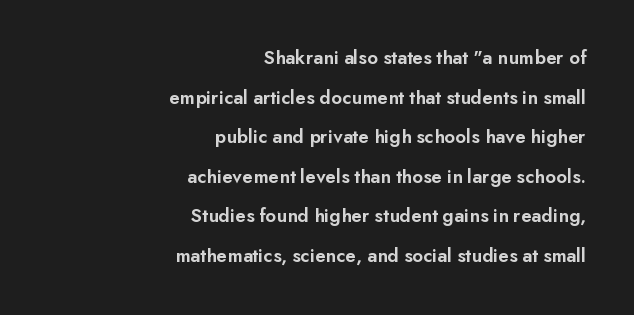
The image shows 20 px text type, upright; set right-aligned, loose line spacing (1.98x), normal letter spacing, not underlined.
